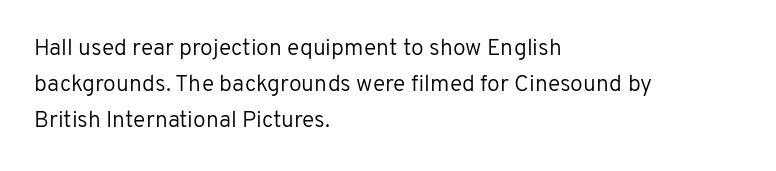
Nothing unusual about the tracking: characters are spaced as the font intends. The typesetter chose a ragged-right arrangement here. Vertical strokes here are truly vertical. In terms of leading, this rendering sits right in the middle.
